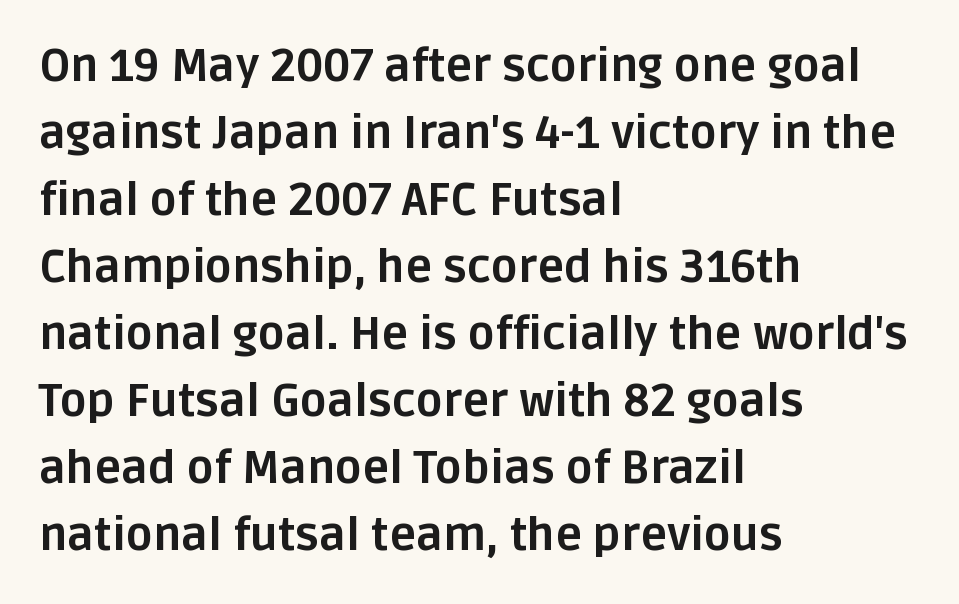
Varying glyph widths throughout — classic text-font behaviour. The space between consecutive lines is moderate. Tracking here is standard; glyphs follow each other at the usual distance. This rendering uses left alignment, leaving the right contour irregular.
